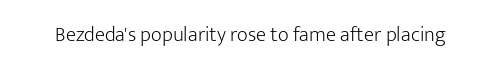
The image shows 21 px text type, upright; set normal letter spacing, not underlined.
